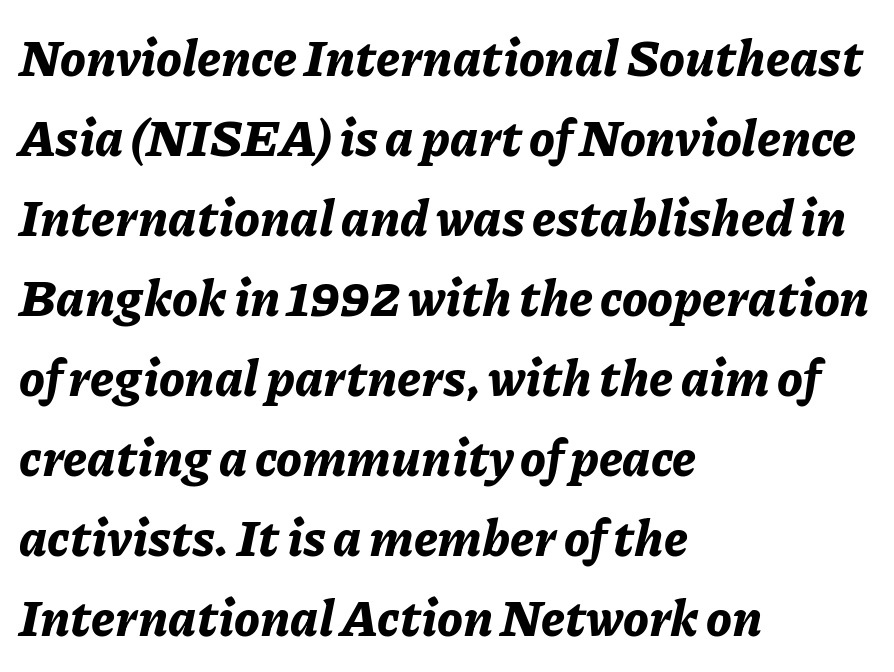
One-word summary of the alignment: left. In terms of leading, this rendering sits right in the middle. The baseline area is clear. The letters advance in unequal steps, a hallmark of proportional type.
